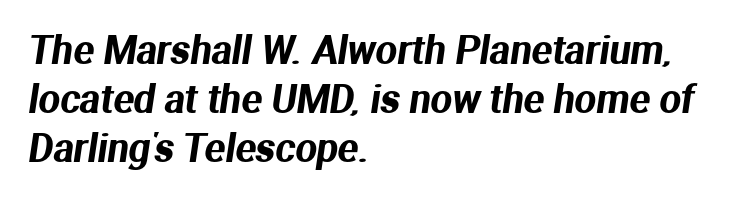
Q: Is the typeface a serif or a sans-serif typeface? A: Sans-serif.
Q: Is the text underlined? A: No.
Q: How is the paragraph aligned? A: Left-aligned.
Q: Is the spacing between letters normal or unusually wide? A: Normal.
Q: Is the spacing between lines tight, normal or loose? A: Normal.
Q: Width (condensed, normal, or wide)? A: Normal.
Q: Stroke contrast? A: Medium.
Q: x-height? A: Medium.
Q: Monospaced? A: No.
